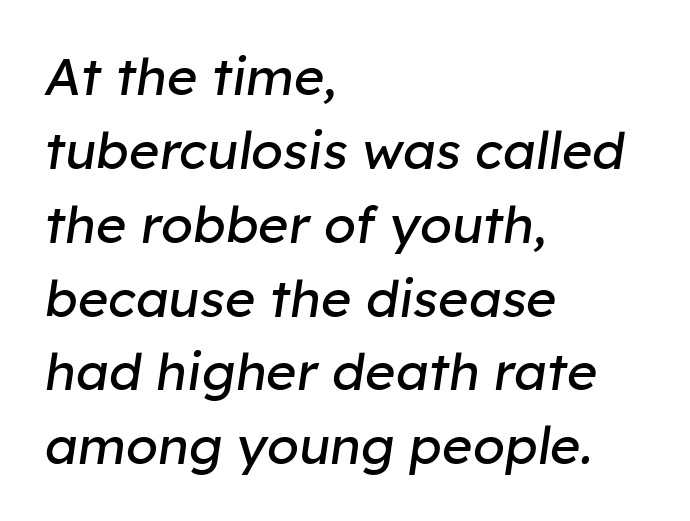
The image shows 52 px regular-weight type, italic (leaning right); set left-aligned, normal line spacing (1.42x), normal letter spacing, not underlined; low stroke contrast and a medium x-height.
